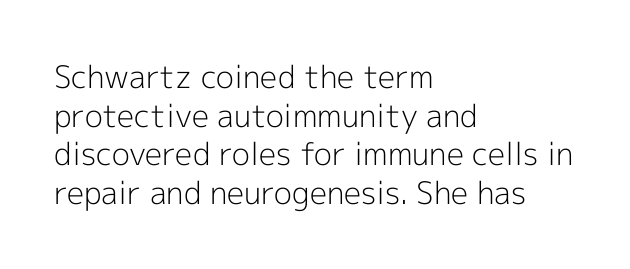
Nothing heavy about these letters — not bold at all. Caption: standard tracking, unaltered. Type style note: lacks serifs. Here the designer chose a conventional face with non-uniform glyph widths. Descenders are the only things crossing below the line. If you measured baseline to baseline, you'd find a middling distance.
